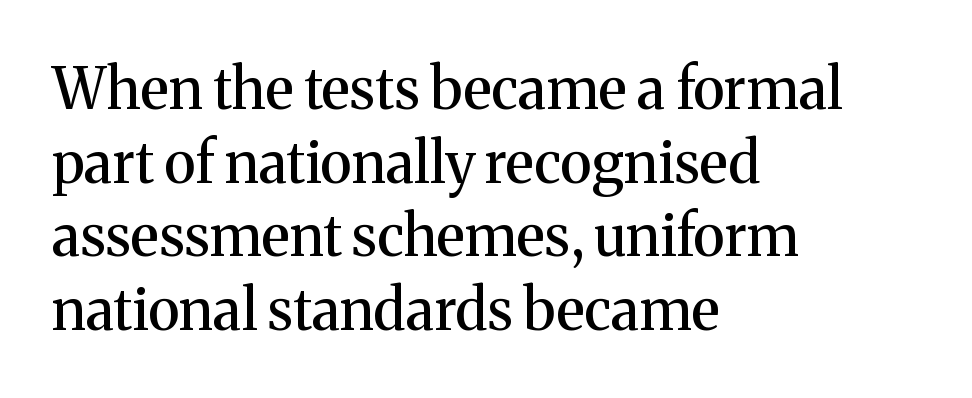
{"serif": "yes", "italic": "no", "width": "normal", "stroke_contrast": "medium", "x_height": "medium", "monospaced": "no", "underline": "no", "align": "left", "line_spacing": "normal", "line_spacing_ratio": 1.29, "letter_spacing": "normal", "letter_spacing_em": 0.0, "glyph_px": 57}
